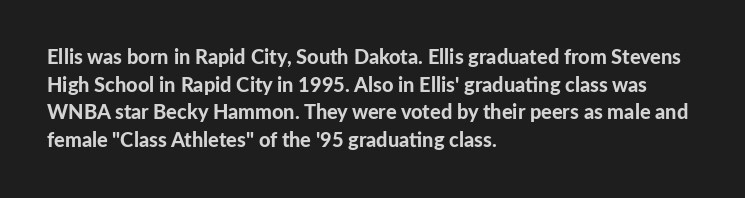
Q: Is the text bold? A: Yes.
Q: Is the text italic (slanted)? A: No, it is upright.
Q: Is the text underlined? A: No.
Q: How is the paragraph aligned? A: Left-aligned.
Q: Is the spacing between letters normal or unusually wide? A: Normal.
Q: Is the spacing between lines tight, normal or loose? A: Normal.
